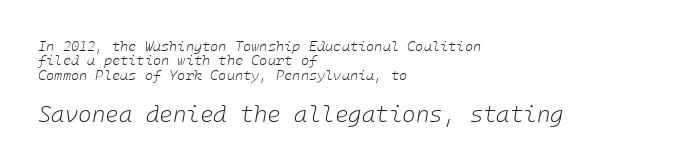
Q: Is the text bold? A: No.
Q: Is the text italic (slanted)? A: Yes, it leans right by about 10 degrees.
Q: Is the text underlined? A: No.
Q: How is the paragraph aligned? A: Left-aligned.
Q: Is the spacing between letters normal or unusually wide? A: Normal.
Q: Is the spacing between lines tight, normal or loose? A: Tight.
Q: Which block of text is set in a larger size, the first (top) or the second (bottom)? A: The second (bottom) one.
